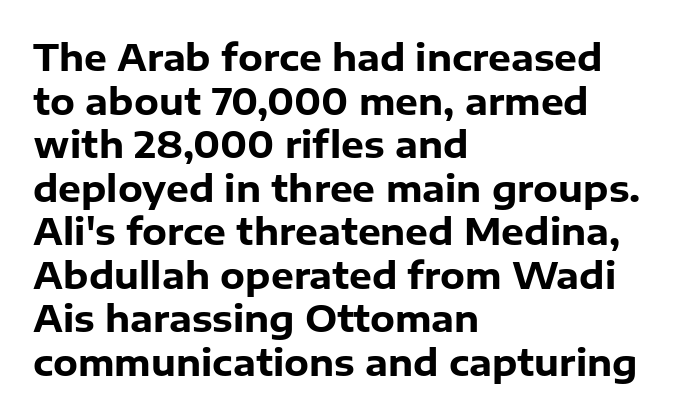
The typeface chosen for these lines omits serifs. Do the characters align in a grid? No, the font is proportional. Bare-footed words on every line. The letters are bold, with thick, heavy strokes.
